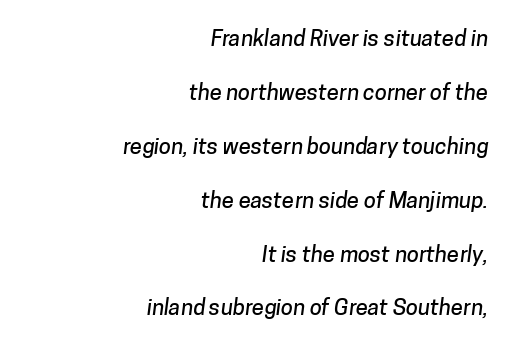
{"underline": "no", "align": "right", "line_spacing": "loose", "line_spacing_ratio": 2.45, "letter_spacing": "normal", "letter_spacing_em": 0.0, "glyph_px": 22}
